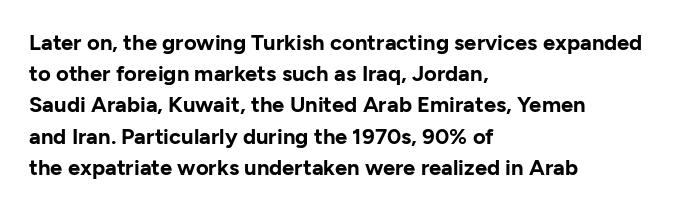
In CSS terms this would be text-align: left. Baseline-to-baseline distance is the conventional proportion of letter height. Notice how the stems are strictly vertical — no italics here. The space beneath each line is pristine and unruled. Spacing between characters is what you'd get straight out of the box. The passage shown is emphatically bold.
